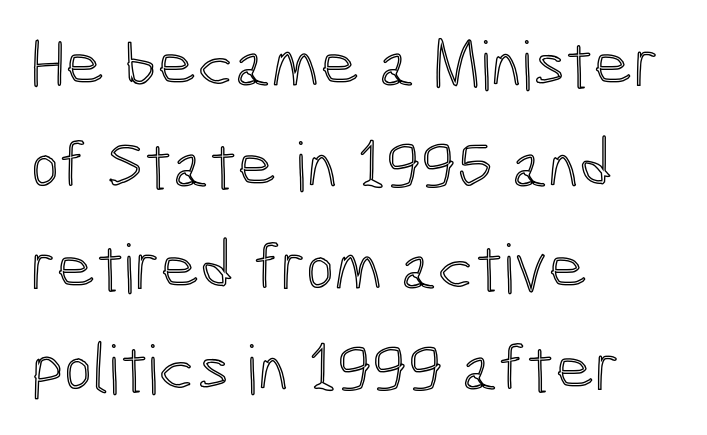
{"italic": "no", "width": "condensed", "x_height": "medium", "monospaced": "no", "underline": "no", "align": "left", "line_spacing": "normal", "line_spacing_ratio": 1.49, "letter_spacing": "normal", "letter_spacing_em": 0.0, "glyph_px": 68}
